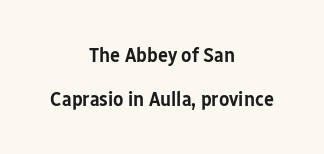
{"italic": "no", "bold": "semi", "underline": "no", "align": "center", "line_spacing": "loose", "line_spacing_ratio": 2.09, "letter_spacing": "normal", "letter_spacing_em": 0.0, "glyph_px": 21}
